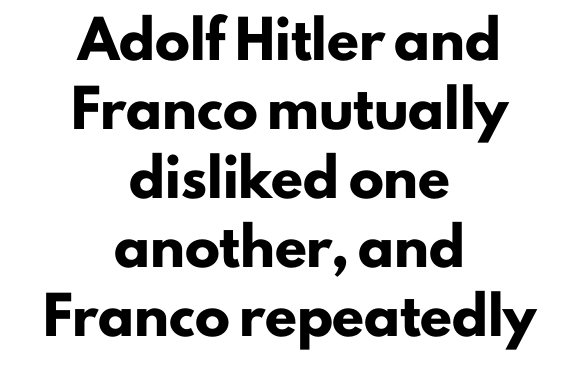
Q: Is the text bold? A: Yes.
Q: Is the text italic (slanted)? A: No, it is upright.
Q: Is the typeface a serif or a sans-serif typeface? A: Sans-serif.
Q: Is the text underlined? A: No.
Q: How is the paragraph aligned? A: Centered.
Q: Is the spacing between letters normal or unusually wide? A: Normal.
Q: Is the spacing between lines tight, normal or loose? A: Loose.
Q: Width (condensed, normal, or wide)? A: Normal.
Q: Stroke contrast? A: Low.
Q: x-height? A: Small.
Q: Monospaced? A: No.
